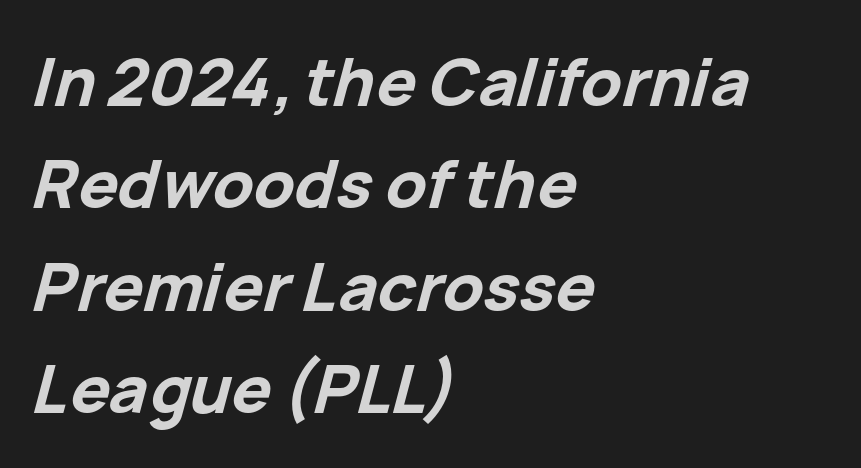
{"italic": "yes", "lean": "right", "slant_degrees": 15, "bold": "yes", "weight": "bold", "width": "normal", "stroke_contrast": "low", "x_height": "medium", "monospaced": "no", "underline": "no", "align": "left", "line_spacing": "normal", "line_spacing_ratio": 1.55, "letter_spacing": "normal", "letter_spacing_em": 0.0, "glyph_px": 66}
